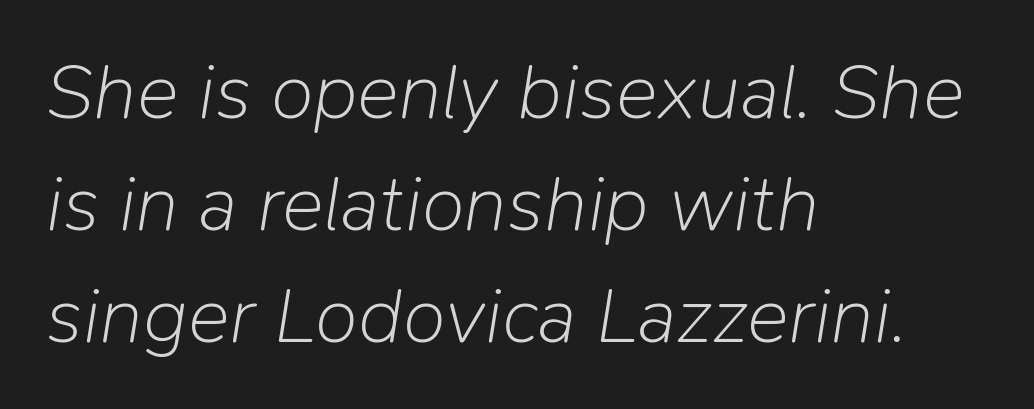
{"italic": "yes", "lean": "right", "slant_degrees": 9, "bold": "no", "weight": "light", "width": "normal", "stroke_contrast": "low", "x_height": "medium", "monospaced": "no", "underline": "no", "align": "left", "line_spacing": "normal", "line_spacing_ratio": 1.42, "letter_spacing": "normal", "letter_spacing_em": 0.0, "glyph_px": 79}
